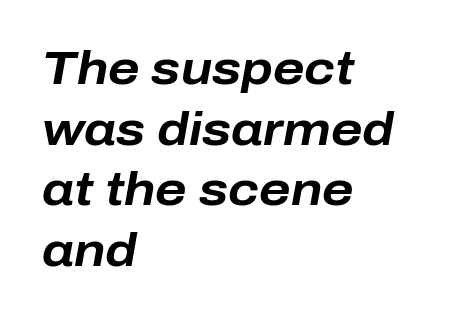
Compared with a centered layout, this one pins lines to the left instead. Just letters on the line, the space beneath them empty. A normal amount of white space separates one row of letters from the next. The lettering tilts uniformly, giving the passage an italic look. The face used here has the dense, thick strokes of a bold. The rendering uses natural spacing where letterforms have individual widths.
